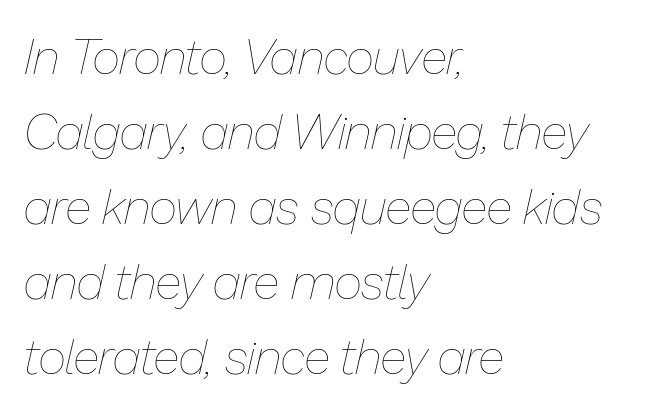
The characters are drawn with everyday or finer stroke widths. Baseline-to-baseline distance is the conventional proportion of letter height. Think of a printed novel: that variable character pitch is what you see here. Words float on clear page, feet unadorned. These lines are set flush left with a ragged right edge.
